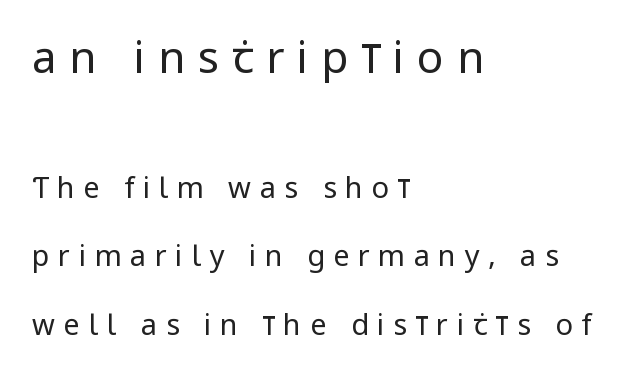
The image shows 44 px regular-weight, condensed sans-serif type, upright; set left-aligned, loose line spacing (2.36x), unusually wide letter spacing (+0.29 em), not underlined; the first (top) block is 1.52x larger; low stroke contrast and a large x-height.
